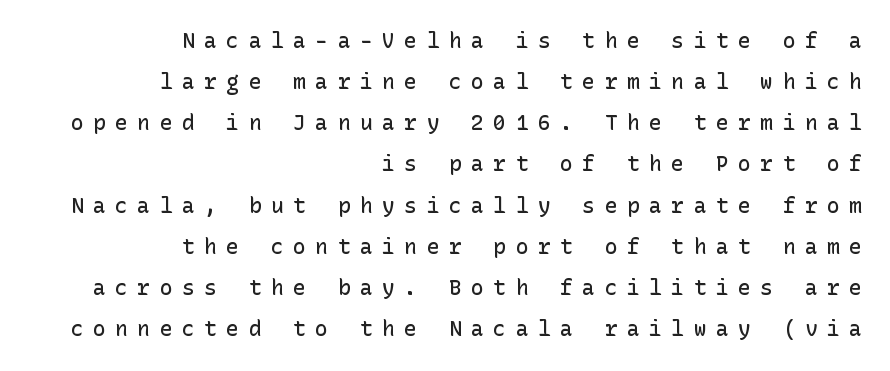
The passage shown has open, widely tracked lettering throughout. If you measured baseline to baseline, you'd find a long distance. The typography opts for an upright posture over an oblique one. Compared with an ordinary text face, these strokes are moderately heavier — a semibold.
